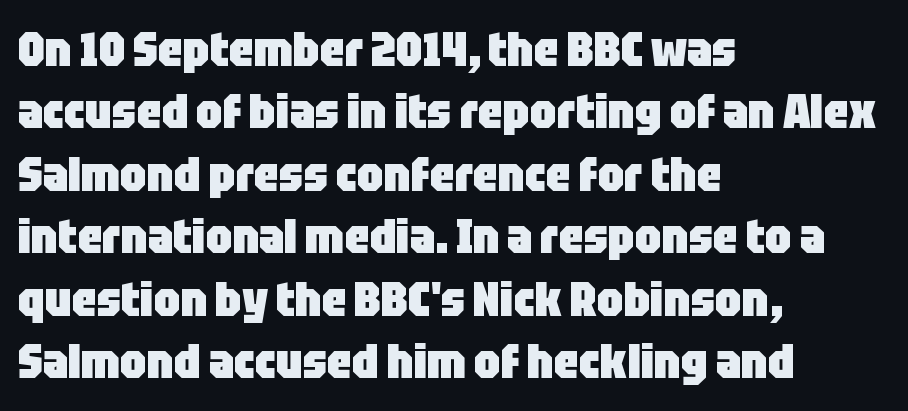
Serif or sans? Sans — the stroke terminals are bare. One-word summary of the alignment: left. The typography opts for an upright posture over an oblique one. The baseline area is clear. Summary of vertical rhythm: regular, with standard interline spacing. Looks like regular typesetting: each glyph gets only the width it needs.
